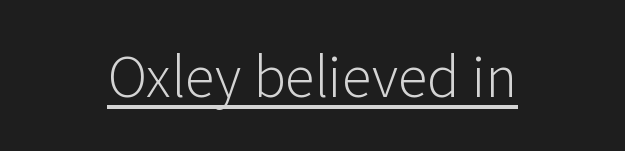
The image shows 60 px light sans-serif type, upright; set centered, normal letter spacing, underlined; low stroke contrast and a medium x-height.
